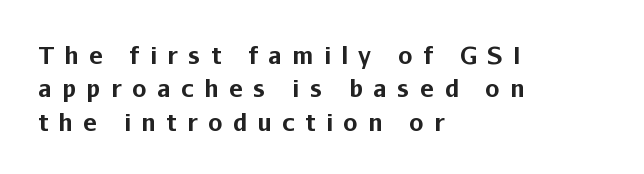
The image shows 23 px bold type, upright; set left-aligned, normal line spacing (1.45x), unusually wide letter spacing (+0.46 em), not underlined.
